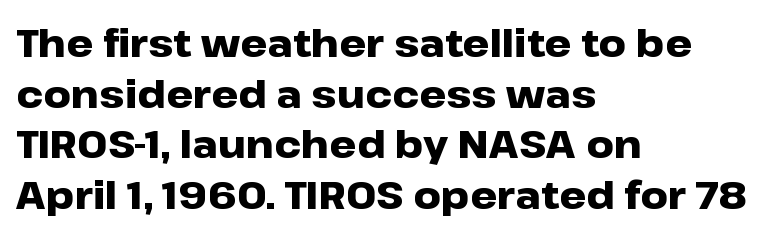
The image shows 38 px heavy, wide sans-serif type, upright; set left-aligned, normal line spacing (1.33x), normal letter spacing, not underlined; low stroke contrast and a medium x-height.
